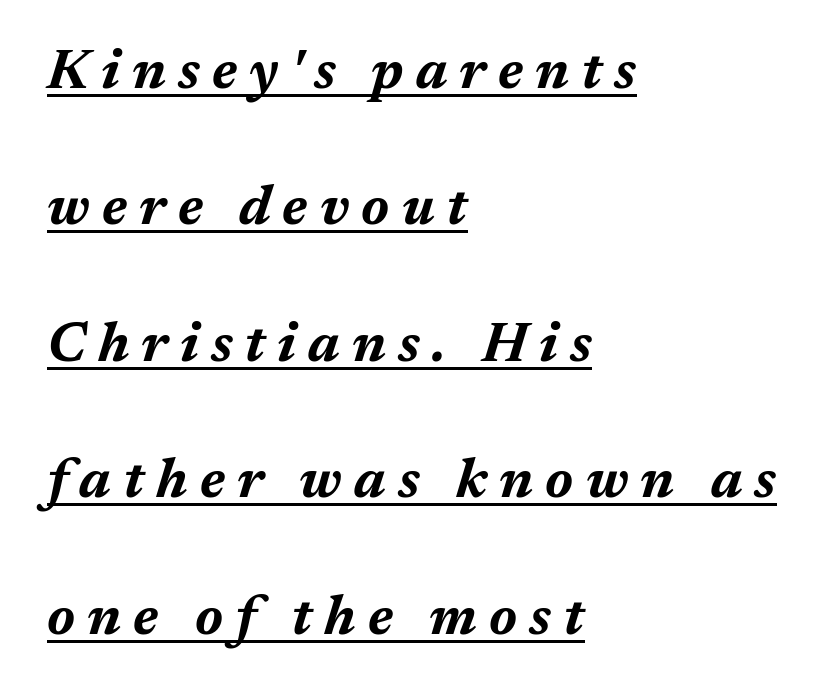
Loosely led — the rows are spread out. Decoration check: the copy is underlined. Casual observation: everything's shoved over to the left. Character widths vary here, with narrow letters taking less room than wide ones.
